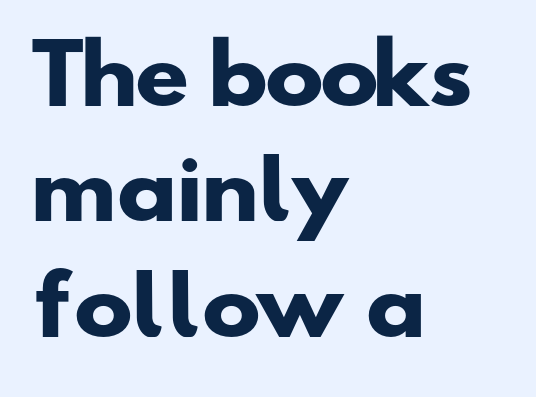
Q: Is the text bold? A: Yes.
Q: Is the typeface a serif or a sans-serif typeface? A: Sans-serif.
Q: Is the text underlined? A: No.
Q: How is the paragraph aligned? A: Left-aligned.
Q: Is the spacing between letters normal or unusually wide? A: Normal.
Q: Is the spacing between lines tight, normal or loose? A: Normal.
Q: Width (condensed, normal, or wide)? A: Wide.
Q: Stroke contrast? A: Low.
Q: x-height? A: Small.
Q: Monospaced? A: No.
